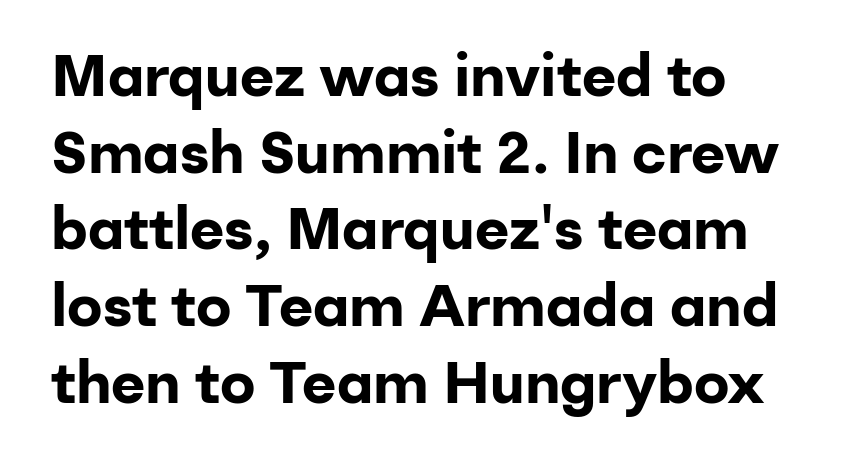
{"serif": "no", "italic": "no", "bold": "yes", "weight": "bold", "width": "normal", "stroke_contrast": "low", "x_height": "medium", "monospaced": "no", "underline": "no", "line_spacing": "normal", "line_spacing_ratio": 1.3, "letter_spacing": "normal", "letter_spacing_em": 0.0, "glyph_px": 59}
